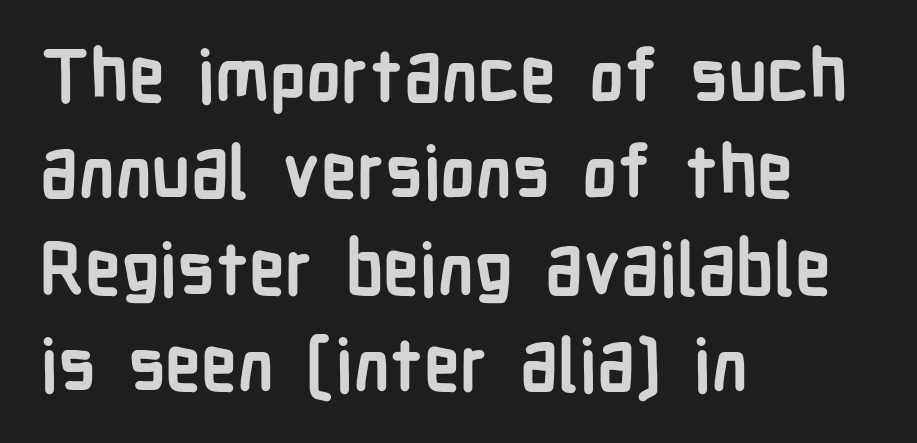
How heavy is the stroke? Heavy — this is a bold. Proportional: the letters do not fall into vertical columns. Clear beneath every line of the passage. The lines are quadded left. The line texture is even and compact thanks to regular tracking. The glyphs in this specimen are sans serif.
